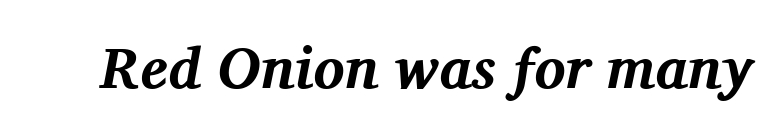
The string is rendered with underlining switched off. This is heavy type, rendered in bold. Do the characters align in a grid? No, the font is proportional. Designer's note — italics engaged.
